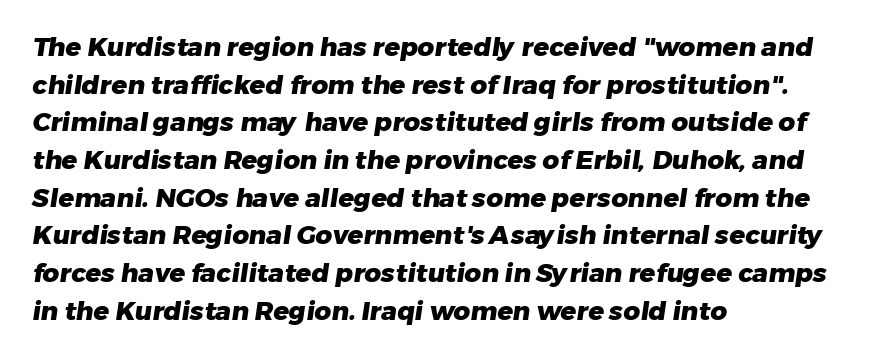
Q: Is the text bold? A: Yes.
Q: Is the text underlined? A: No.
Q: How is the paragraph aligned? A: Left-aligned.
Q: Is the spacing between letters normal or unusually wide? A: Normal.
Q: Is the spacing between lines tight, normal or loose? A: Normal.
